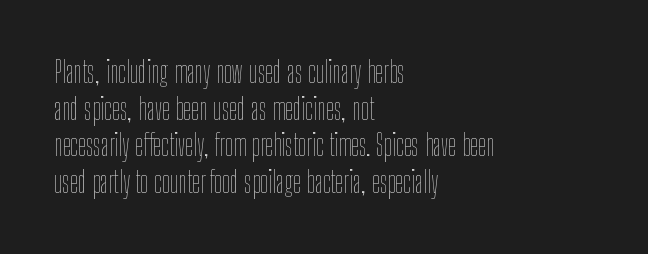
Q: Is the text bold? A: No.
Q: Is the text italic (slanted)? A: No, it is upright.
Q: Is the text underlined? A: No.
Q: How is the paragraph aligned? A: Left-aligned.
Q: Is the spacing between letters normal or unusually wide? A: Normal.
Q: Is the spacing between lines tight, normal or loose? A: Normal.
Q: Width (condensed, normal, or wide)? A: Condensed.
Q: Stroke contrast? A: Low.
Q: x-height? A: Medium.
Q: Monospaced? A: No.
